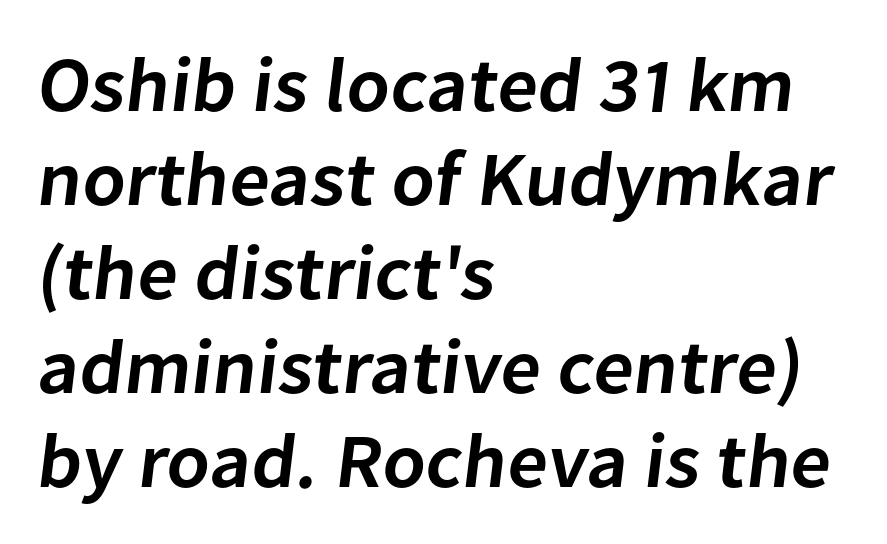
{"serif": "no", "bold": "semi", "weight": "semibold", "width": "normal", "stroke_contrast": "low", "x_height": "medium", "monospaced": "no", "underline": "no", "align": "left", "line_spacing_ratio": 1.22, "letter_spacing": "normal", "letter_spacing_em": 0.0, "glyph_px": 77}
